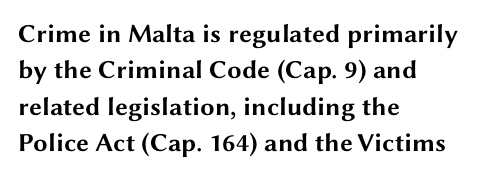
The image shows 26 px bold type, upright; set left-aligned, normal line spacing (1.4x), normal letter spacing, not underlined.
